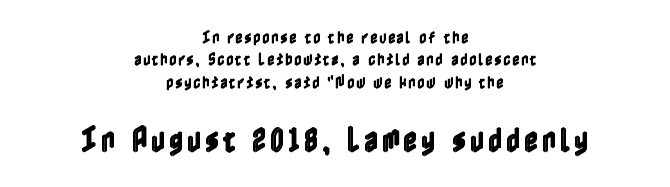
Q: Is the text italic (slanted)? A: No, it is upright.
Q: Is the text underlined? A: No.
Q: How is the paragraph aligned? A: Centered.
Q: Is the spacing between lines tight, normal or loose? A: Normal.
Q: Which block of text is set in a larger size, the first (top) or the second (bottom)? A: The second (bottom) one.
Q: Width (condensed, normal, or wide)? A: Condensed.
Q: x-height? A: Medium.
